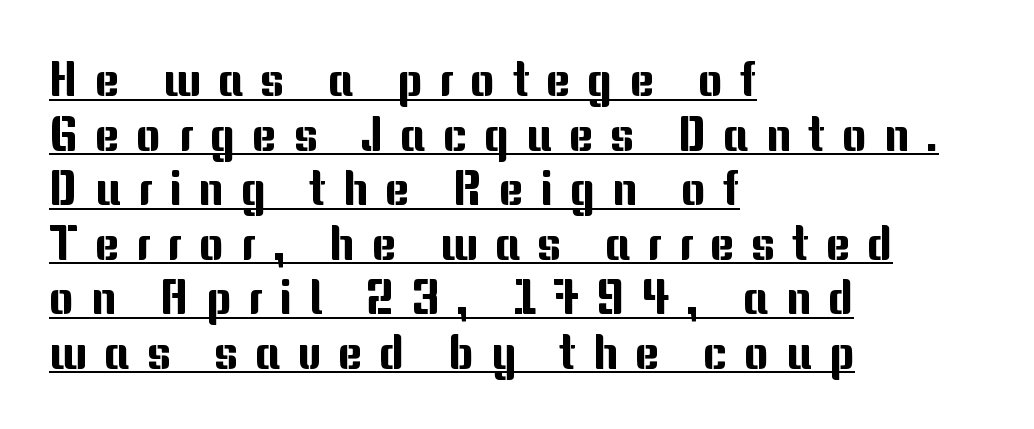
The image shows 47 px sans-serif type, upright; set left-aligned, line spacing 1.16x, unusually wide letter spacing (+0.36 em), underlined; medium stroke contrast and a medium x-height.
